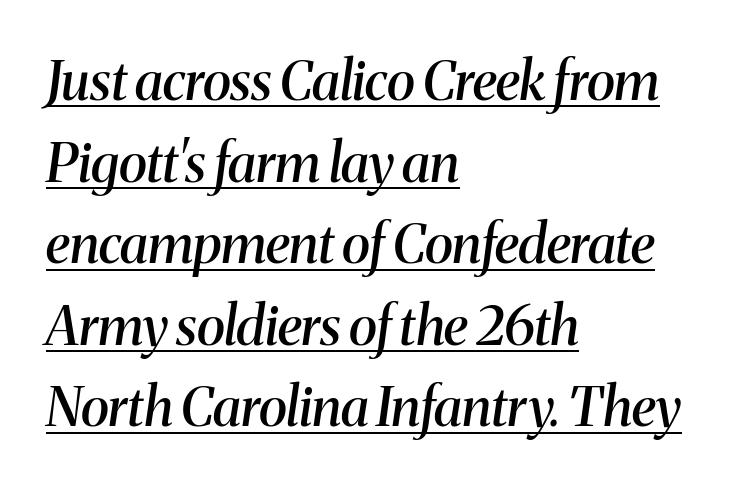
Q: Is the text bold? A: Semi-bold.
Q: Is the text italic (slanted)? A: Yes, it leans right by about 8 degrees.
Q: Is the typeface a serif or a sans-serif typeface? A: Serif.
Q: Is the text underlined? A: Yes.
Q: How is the paragraph aligned? A: Left-aligned.
Q: Is the spacing between letters normal or unusually wide? A: Normal.
Q: Is the spacing between lines tight, normal or loose? A: Normal.
Q: Width (condensed, normal, or wide)? A: Normal.
Q: Stroke contrast? A: Medium.
Q: x-height? A: Medium.
Q: Monospaced? A: No.
